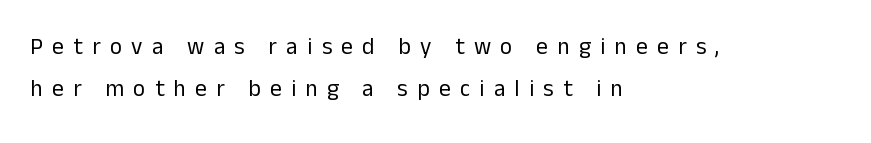
{"italic": "no", "bold": "no", "underline": "no", "align": "left", "line_spacing_ratio": 1.84, "letter_spacing": "wide", "letter_spacing_em": 0.41, "glyph_px": 23}
